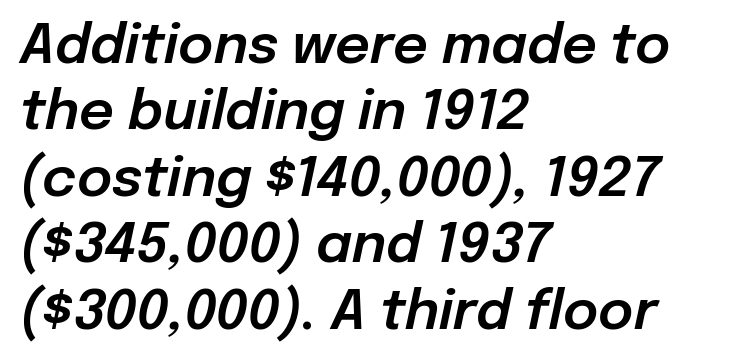
{"italic": "yes", "lean": "right", "slant_degrees": 12, "width": "normal", "stroke_contrast": "low", "x_height": "medium", "monospaced": "no", "underline": "no", "align": "left", "line_spacing_ratio": 1.23, "letter_spacing": "normal", "letter_spacing_em": 0.0, "glyph_px": 54}
